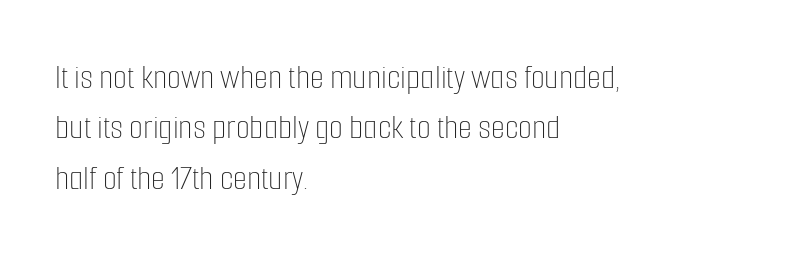
Q: Is the text bold? A: No.
Q: Is the text italic (slanted)? A: No, it is upright.
Q: Is the text underlined? A: No.
Q: How is the paragraph aligned? A: Left-aligned.
Q: Is the spacing between letters normal or unusually wide? A: Normal.
Q: Is the spacing between lines tight, normal or loose? A: Normal.
Q: Width (condensed, normal, or wide)? A: Condensed.
Q: Stroke contrast? A: Low.
Q: x-height? A: Medium.
Q: Monospaced? A: No.
